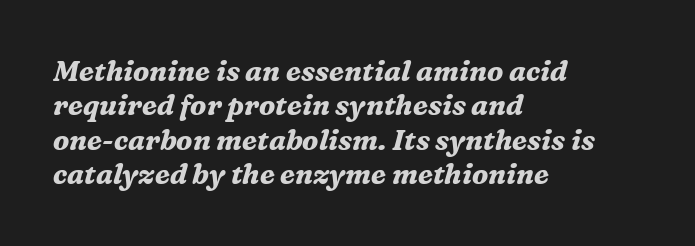
Q: Is the text bold? A: Yes.
Q: Is the text italic (slanted)? A: Yes, it leans right by about 16 degrees.
Q: Is the typeface a serif or a sans-serif typeface? A: Serif.
Q: Is the text underlined? A: No.
Q: How is the paragraph aligned? A: Left-aligned.
Q: Is the spacing between letters normal or unusually wide? A: Normal.
Q: Width (condensed, normal, or wide)? A: Normal.
Q: Stroke contrast? A: Medium.
Q: x-height? A: Medium.
Q: Monospaced? A: No.
